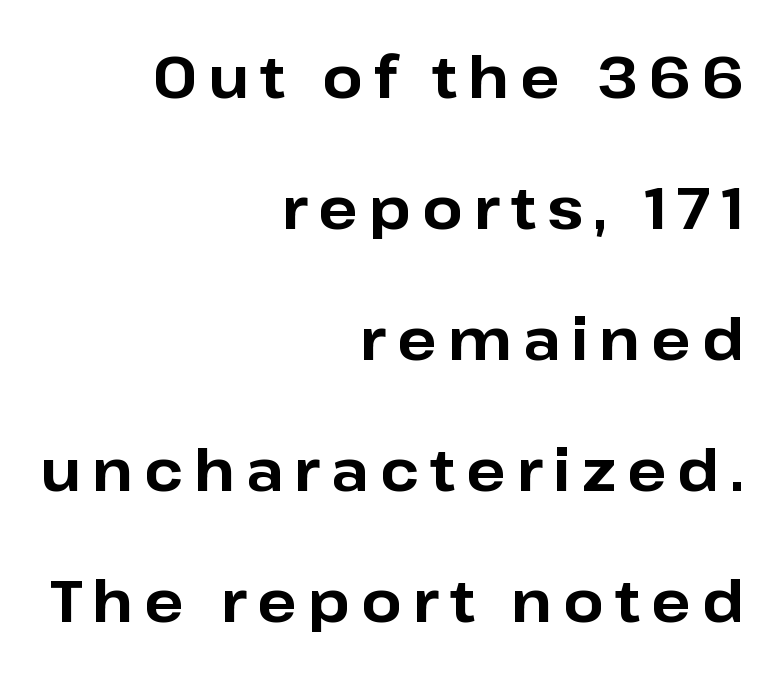
{"serif": "no", "italic": "no", "bold": "yes", "weight": "bold", "width": "normal", "stroke_contrast": "low", "x_height": "medium", "monospaced": "no", "underline": "no", "align": "right", "line_spacing": "loose", "line_spacing_ratio": 2.26, "glyph_px": 58}
